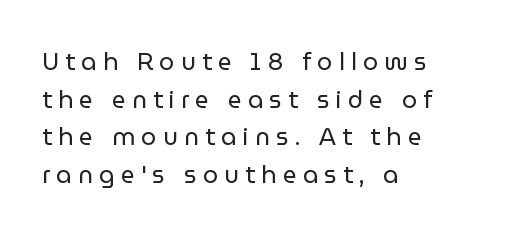
{"italic": "no", "bold": "no", "underline": "no", "align": "left", "line_spacing": "normal", "line_spacing_ratio": 1.57, "letter_spacing": "wide", "letter_spacing_em": 0.26, "glyph_px": 24}
